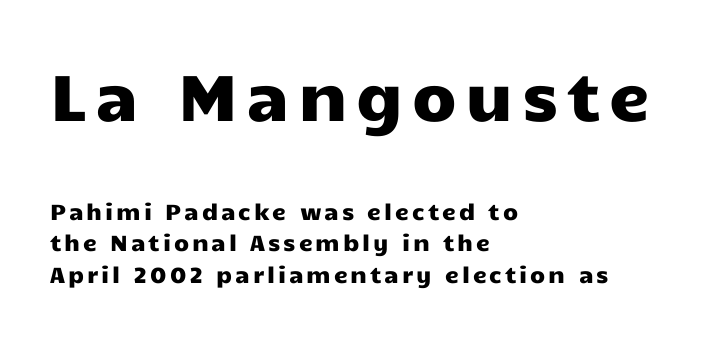
Here the designer chose a conventional face with non-uniform glyph widths. Every character sits straight up, as roman type does. Stroke terminals: plain, sans-serif. Where is the straight margin? On the left. You get the large type first, then a drop to smaller type.
